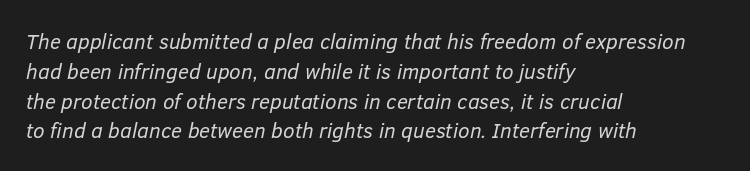
The image shows 21 px text type, italic (leaning right); set left-aligned, normal line spacing (1.42x), normal letter spacing, not underlined.
